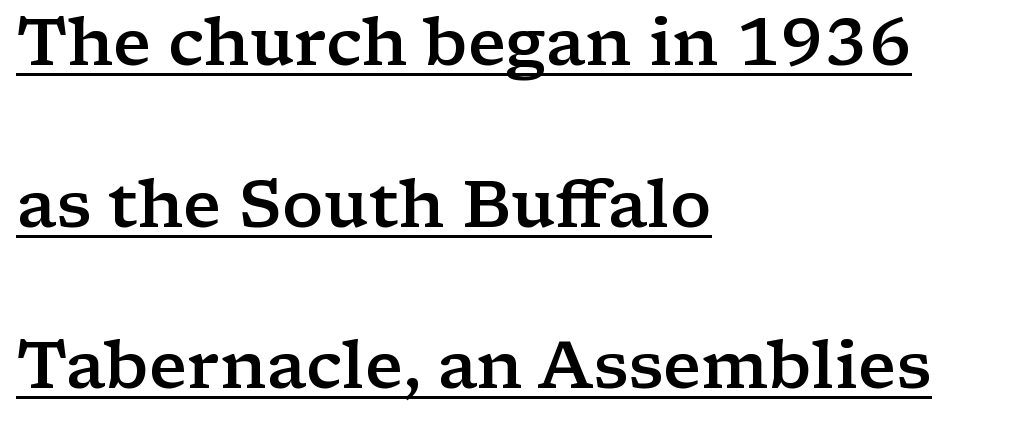
Q: Is the text bold? A: Semi-bold.
Q: Is the text italic (slanted)? A: No, it is upright.
Q: Is the typeface a serif or a sans-serif typeface? A: Serif.
Q: Is the text underlined? A: Yes.
Q: How is the paragraph aligned? A: Left-aligned.
Q: Is the spacing between letters normal or unusually wide? A: Normal.
Q: Is the spacing between lines tight, normal or loose? A: Loose.
Q: Width (condensed, normal, or wide)? A: Wide.
Q: Stroke contrast? A: Low.
Q: x-height? A: Medium.
Q: Monospaced? A: No.
